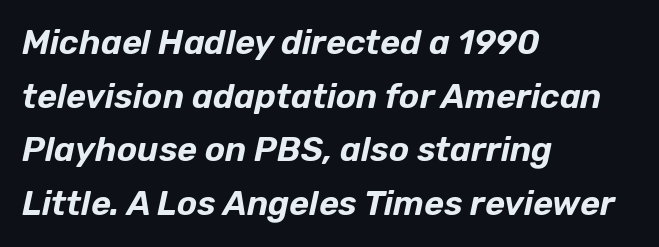
Leading: standard. Descenders are the only things crossing below the line. This sample uses an oblique cut, with every glyph tilted off the vertical. Each letter keeps its own natural width here, so spacing adapts to shape. Line beginnings align vertically; line endings do not. What stands out about the letter spacing? Nothing — it is the standard amount.
